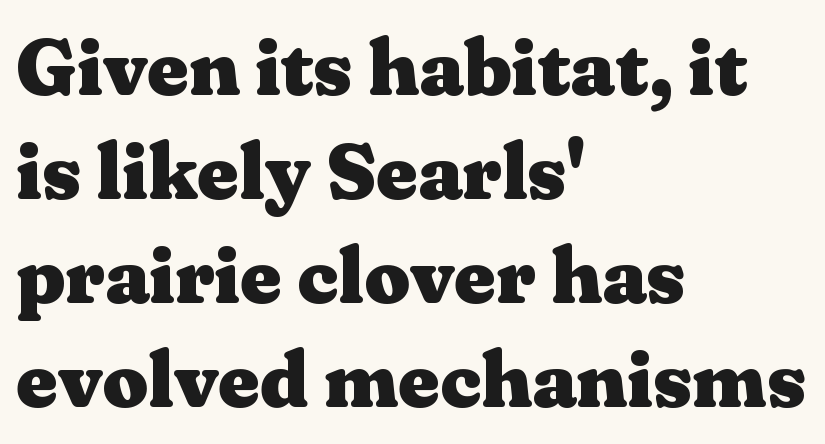
{"serif": "yes", "italic": "no", "bold": "yes", "weight": "heavy", "width": "wide", "stroke_contrast": "medium", "x_height": "medium", "monospaced": "no", "underline": "no", "align": "left", "line_spacing": "normal", "line_spacing_ratio": 1.3, "letter_spacing": "normal", "letter_spacing_em": 0.0, "glyph_px": 80}
